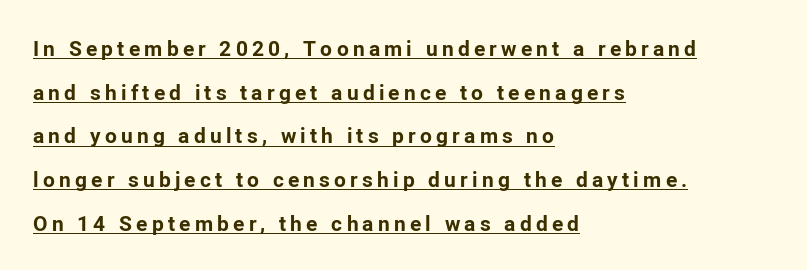
The image shows 21 px bold type, upright; set left-aligned, loose line spacing (2.08x), unusually wide letter spacing (+0.2 em), underlined.
